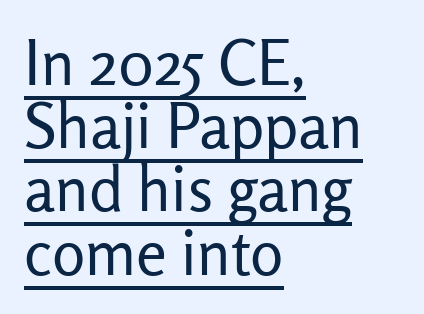
The image shows 62 px regular-weight sans-serif type, upright; set left-aligned, tight line spacing (1.02x), normal letter spacing, underlined; low stroke contrast and a medium x-height.
